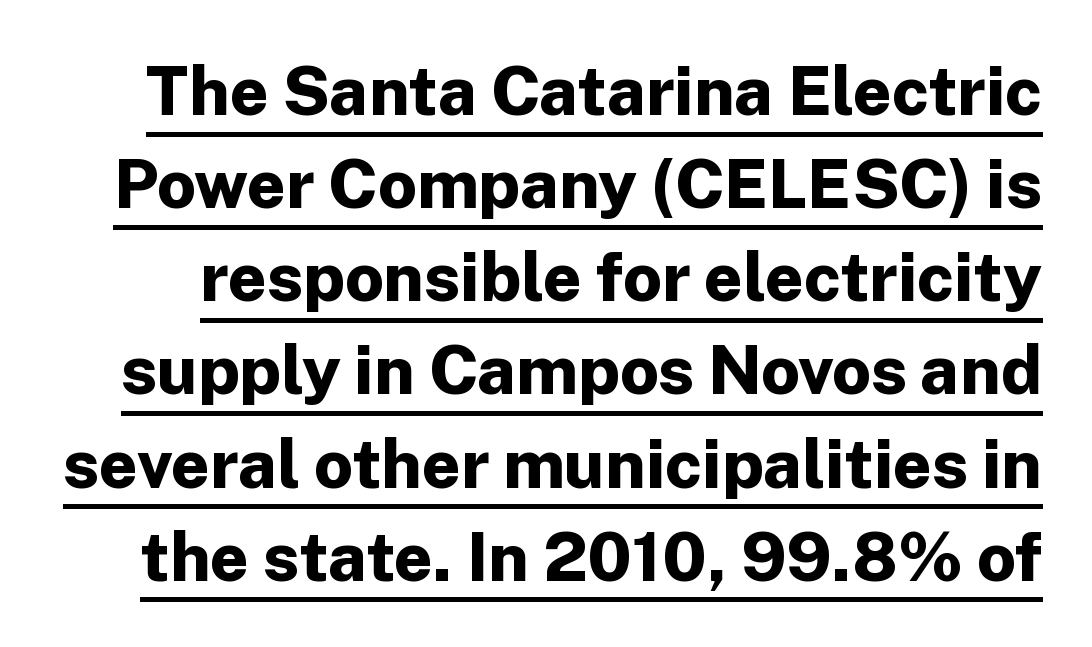
Heft: maximum for text — a bold. Successive baselines arrive at the customary interval. Are there feet on the stems? There aren't — it's a sans. This is underlined copy, the kind a proofreader might mark for attention. These lines are rendered in a variable-pitch font. The type is set solid horizontally, with unmodified tracking.
